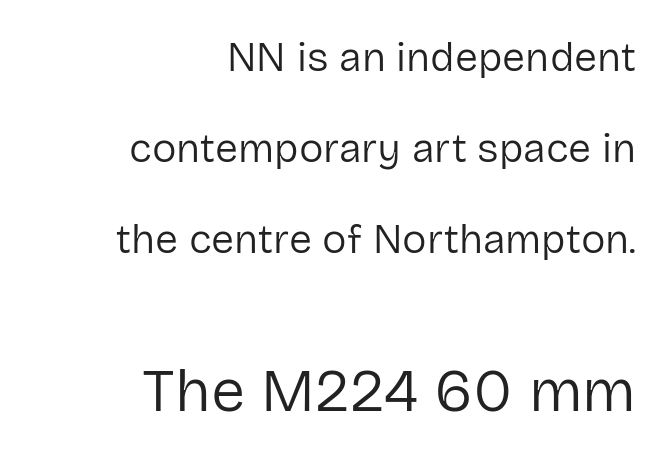
The image shows 61 px regular-weight sans-serif type, upright; set right-aligned, loose line spacing (2.22x), normal letter spacing, not underlined; the second (bottom) block is 1.49x larger; low stroke contrast and a medium x-height.
